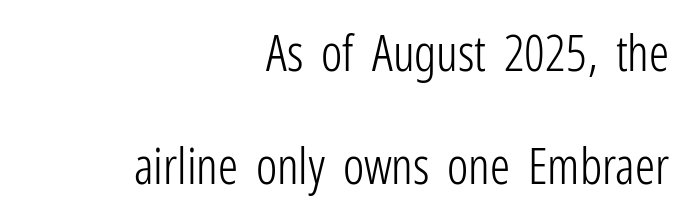
{"serif": "no", "italic": "no", "bold": "no", "weight": "light", "width": "condensed", "stroke_contrast": "low", "x_height": "medium", "monospaced": "no", "underline": "no", "align": "right", "line_spacing": "loose", "line_spacing_ratio": 2.26, "letter_spacing": "normal", "letter_spacing_em": 0.0, "glyph_px": 50}
